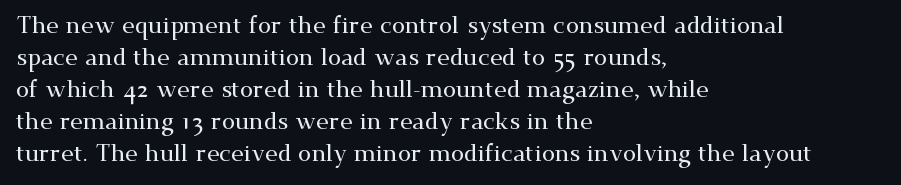
The image shows 24 px text type, upright; set left-aligned, normal line spacing (1.33x), normal letter spacing, not underlined.
